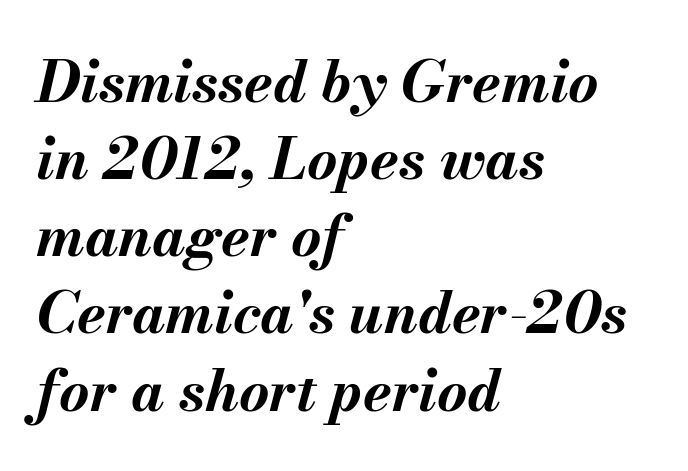
The image shows 58 px bold type, italic (leaning right); set left-aligned, normal line spacing (1.33x), normal letter spacing, not underlined; medium stroke contrast and a small x-height.
